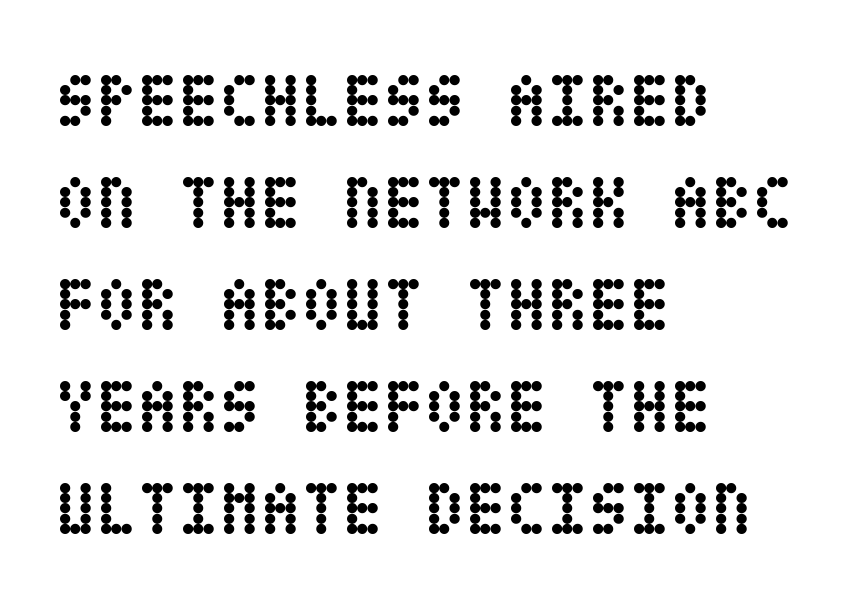
The image shows 75 px semibold, condensed type, upright; set left-aligned, normal line spacing (1.36x), normal letter spacing, not underlined; low stroke contrast and a large x-height.
